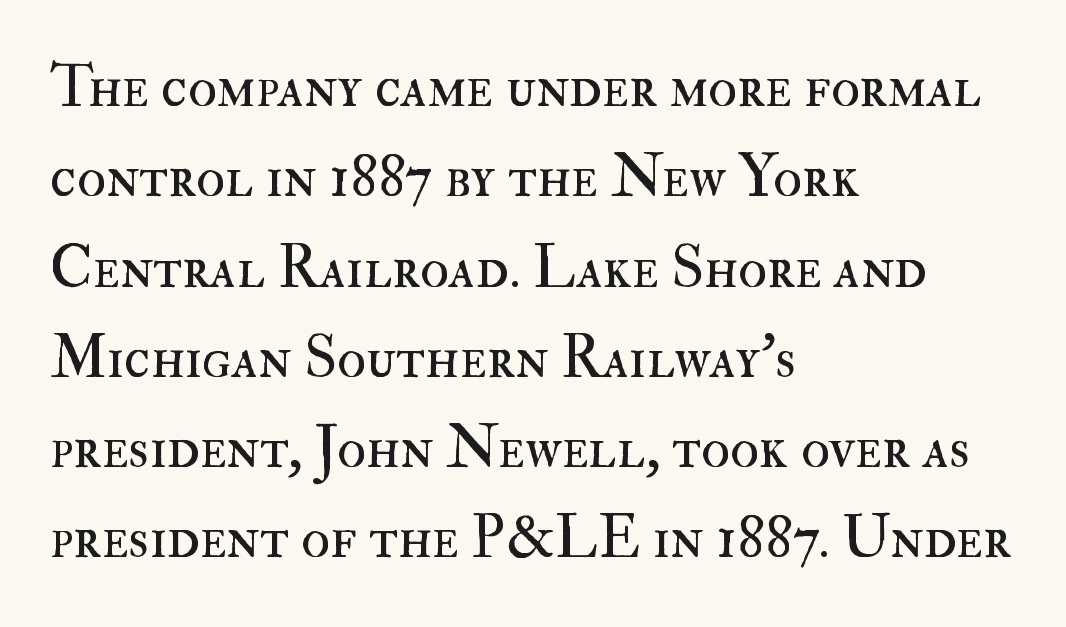
Letters have the restrained weight of plain body copy at most. Do the characters align in a grid? No, the font is proportional. The passage shown stacks its lines at a standard gap. The passage is arranged the way most books set body copy — flush left. Quick note: not italic, upright.
